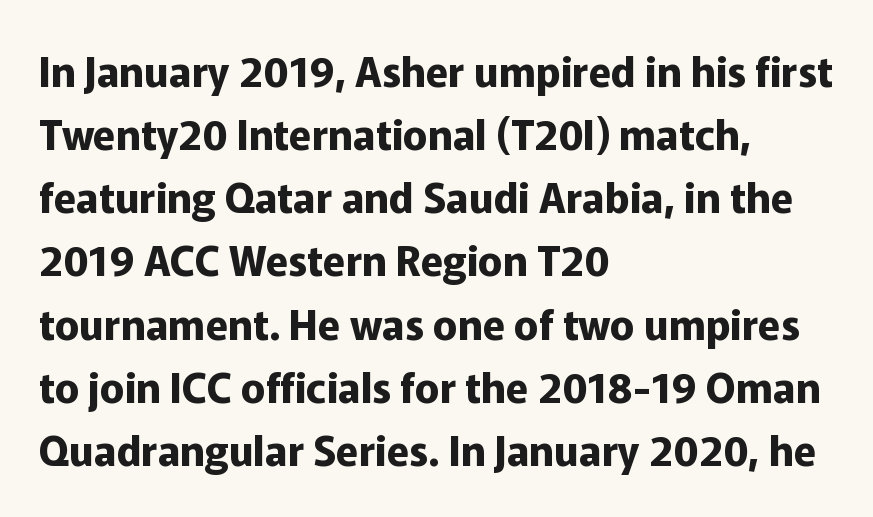
The image shows 41 px bold sans-serif type, upright; set left-aligned, normal line spacing (1.54x), normal letter spacing, not underlined; low stroke contrast and a medium x-height.
